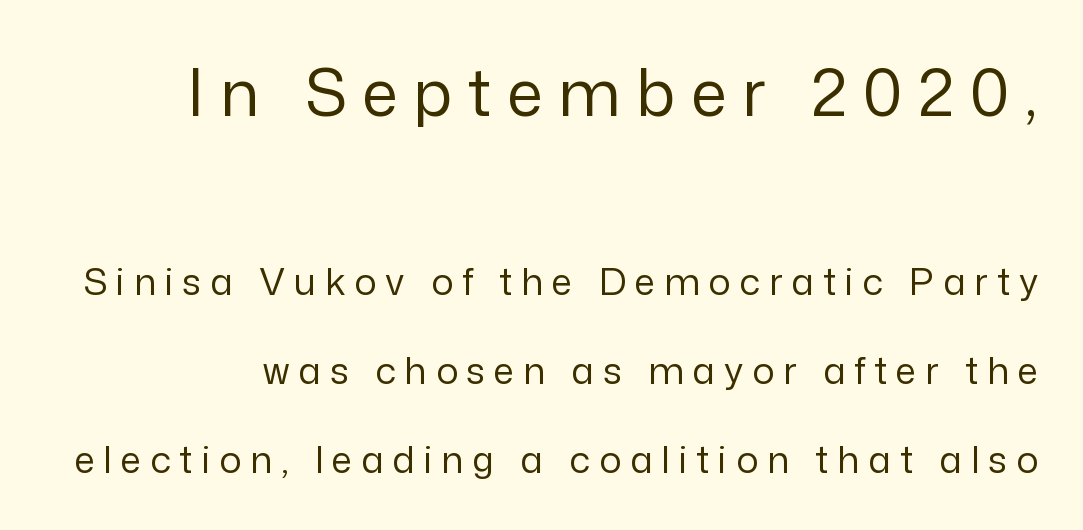
Q: Is the text bold? A: No.
Q: Is the text italic (slanted)? A: No, it is upright.
Q: Is the typeface a serif or a sans-serif typeface? A: Sans-serif.
Q: Is the text underlined? A: No.
Q: Is the spacing between letters normal or unusually wide? A: Unusually wide.
Q: Is the spacing between lines tight, normal or loose? A: Loose.
Q: Which block of text is set in a larger size, the first (top) or the second (bottom)? A: The first (top) one.
Q: Width (condensed, normal, or wide)? A: Normal.
Q: Stroke contrast? A: Low.
Q: x-height? A: Medium.
Q: Monospaced? A: No.
